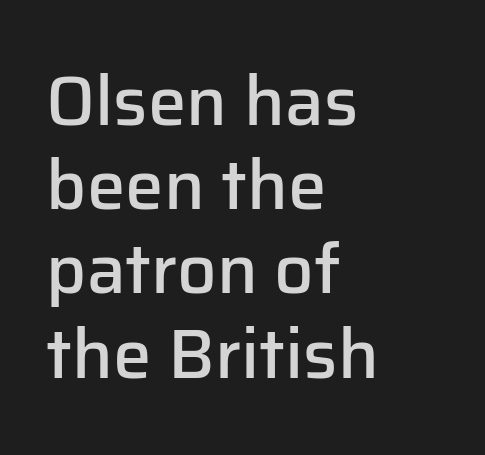
Upright lettering throughout. Beneath every word, the page is bare. Note the varied advance widths — an 'i' is clearly narrower than an 'm'. Note: no serifs on the glyphs.
